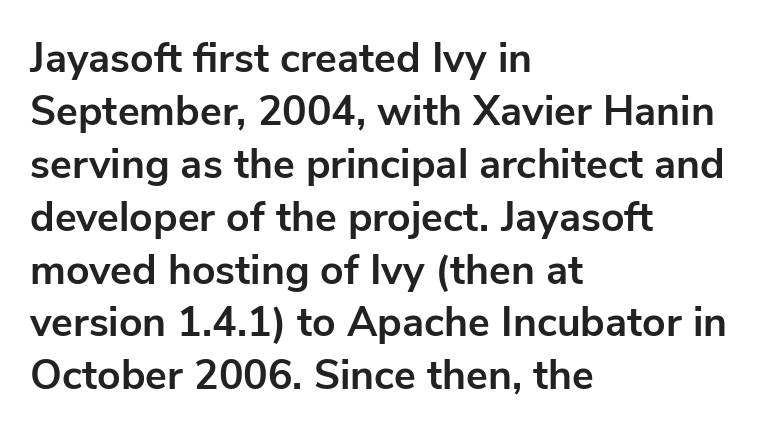
Q: Is the text bold? A: Yes.
Q: Is the text italic (slanted)? A: No, it is upright.
Q: Is the typeface a serif or a sans-serif typeface? A: Sans-serif.
Q: Is the text underlined? A: No.
Q: How is the paragraph aligned? A: Left-aligned.
Q: Is the spacing between letters normal or unusually wide? A: Normal.
Q: Is the spacing between lines tight, normal or loose? A: Normal.
Q: Width (condensed, normal, or wide)? A: Normal.
Q: Stroke contrast? A: Low.
Q: x-height? A: Medium.
Q: Monospaced? A: No.
